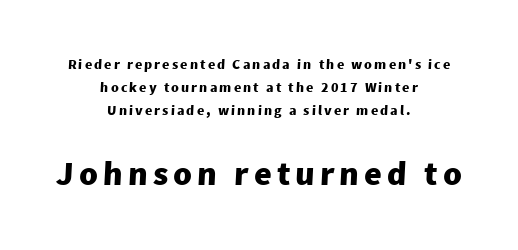
A dark, heavy texture on the line: the type is bold. The passage shown is not underscored anywhere. Honestly, the row spacing looks completely unremarkable. If you squint, the bottom block still reads clearly — it's the larger of the two. The rendering shows plain stroke endings on the letterforms — a sans-serif design. Caption: multi-line text, centered on the measure.
